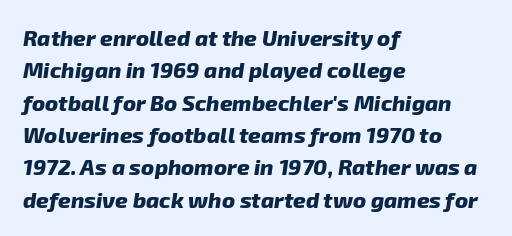
In CSS terms this would be text-align: left. Weight: bold. Tracking value appears to be zero — textbook default spacing. The passage shown stacks its lines at a standard gap.
